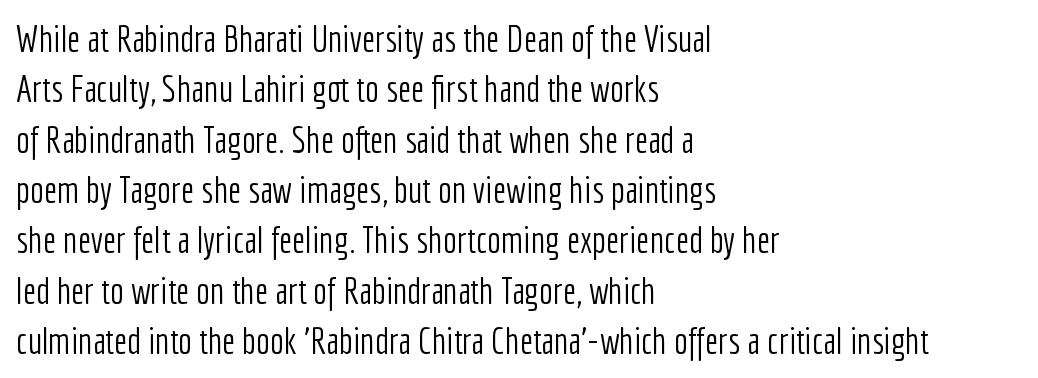
The image shows 37 px light, condensed sans-serif type, upright; set left-aligned, normal line spacing (1.36x), normal letter spacing, not underlined; low stroke contrast and a medium x-height.
